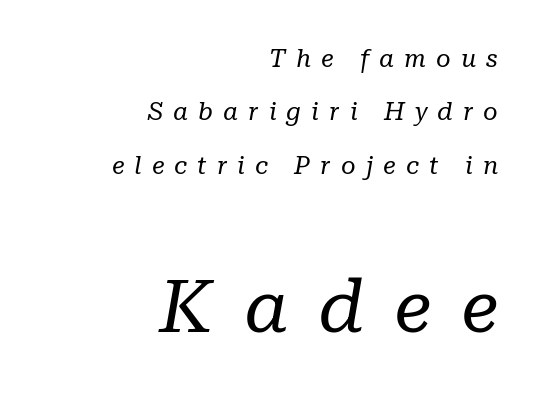
The block of text is sparse from top to bottom, with ample space between rows. Tall strokes in this sample are angled rather than plumb. Visually the block forms a straight wall on the right and a jagged coastline on the left. Do the characters align in a grid? No, the font is proportional. A quiet, ordinary-to-light weight characterises the typeface.
